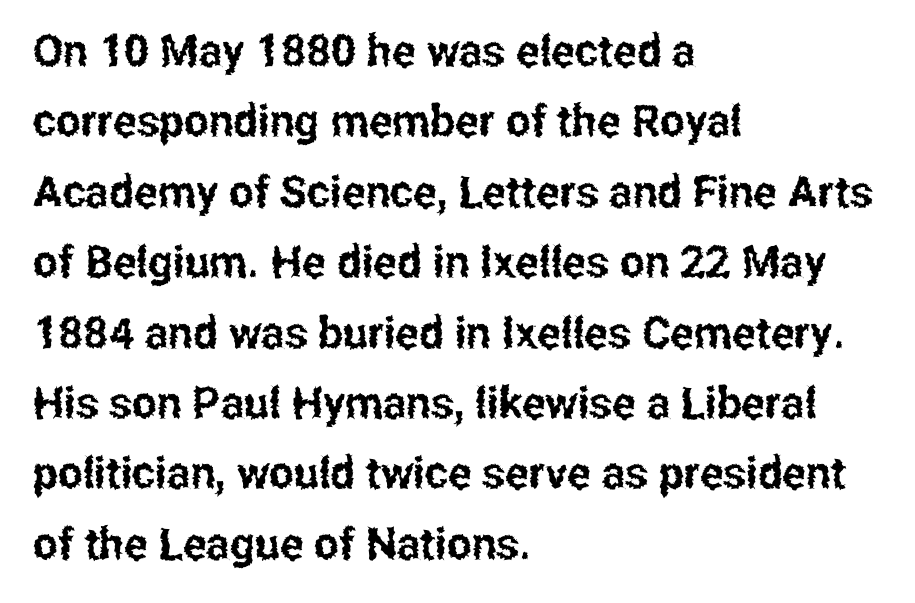
{"serif": "no", "italic": "no", "width": "condensed", "stroke_contrast": "low", "x_height": "medium", "monospaced": "no", "underline": "no", "align": "left", "line_spacing": "normal", "line_spacing_ratio": 1.6, "letter_spacing": "normal", "letter_spacing_em": 0.0, "glyph_px": 44}
